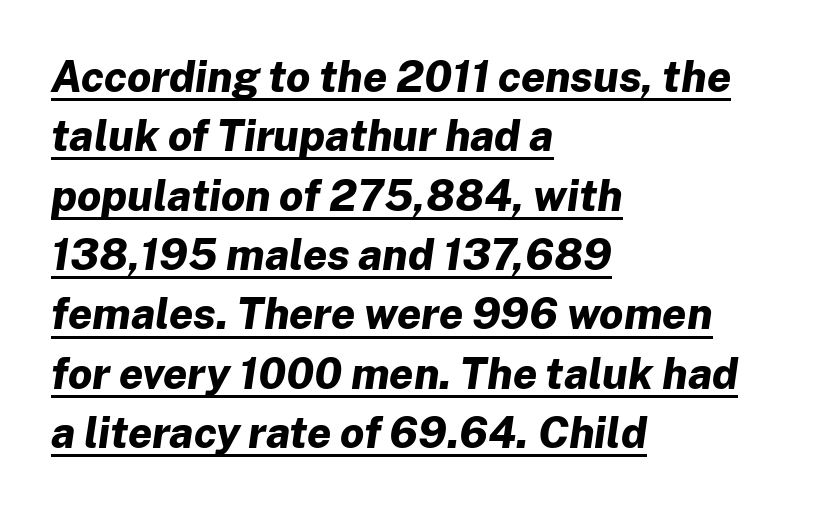
{"italic": "yes", "lean": "right", "slant_degrees": 8, "bold": "yes", "weight": "bold", "width": "normal", "stroke_contrast": "low", "x_height": "medium", "monospaced": "no", "underline": "yes", "align": "left", "line_spacing": "normal", "line_spacing_ratio": 1.38, "letter_spacing": "normal", "letter_spacing_em": 0.0, "glyph_px": 43}
